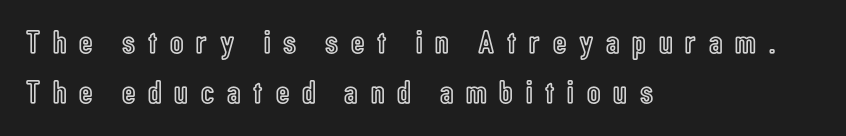
Q: Is the text italic (slanted)? A: No, it is upright.
Q: Is the text underlined? A: No.
Q: How is the paragraph aligned? A: Left-aligned.
Q: Is the spacing between letters normal or unusually wide? A: Unusually wide.
Q: Is the spacing between lines tight, normal or loose? A: Normal.
Q: Width (condensed, normal, or wide)? A: Condensed.
Q: x-height? A: Medium.
Q: Monospaced? A: No.
